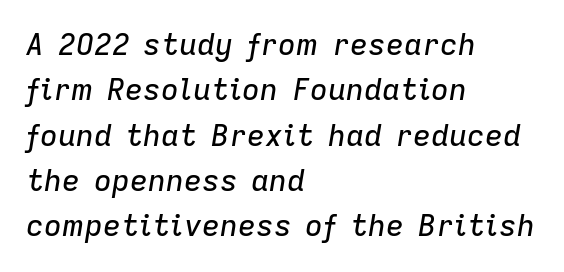
{"italic": "yes", "lean": "right", "slant_degrees": 9, "width": "normal", "stroke_contrast": "low", "x_height": "medium", "monospaced": "no", "underline": "no", "align": "left", "line_spacing": "normal", "line_spacing_ratio": 1.51, "letter_spacing": "normal", "letter_spacing_em": 0.0, "glyph_px": 30}
